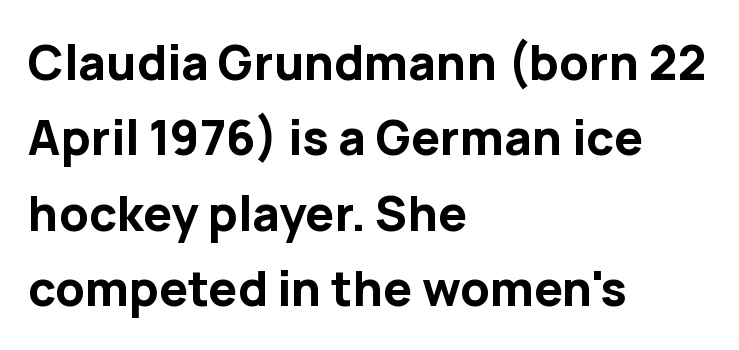
Q: Is the text bold? A: Yes.
Q: Is the text italic (slanted)? A: No, it is upright.
Q: Is the typeface a serif or a sans-serif typeface? A: Sans-serif.
Q: Is the text underlined? A: No.
Q: How is the paragraph aligned? A: Left-aligned.
Q: Is the spacing between letters normal or unusually wide? A: Normal.
Q: Is the spacing between lines tight, normal or loose? A: Normal.
Q: Width (condensed, normal, or wide)? A: Normal.
Q: Stroke contrast? A: Low.
Q: x-height? A: Medium.
Q: Monospaced? A: No.
